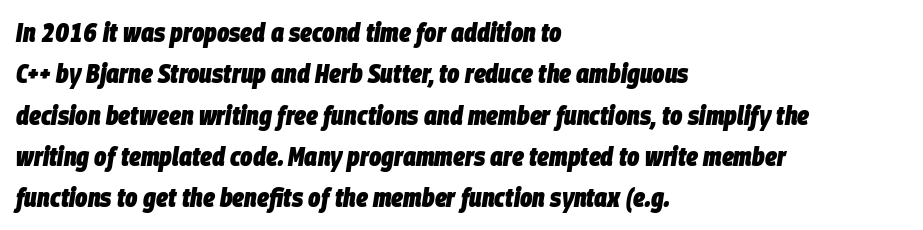
The image shows 26 px bold type, italic (leaning right); set left-aligned, normal line spacing (1.59x), normal letter spacing, not underlined.
